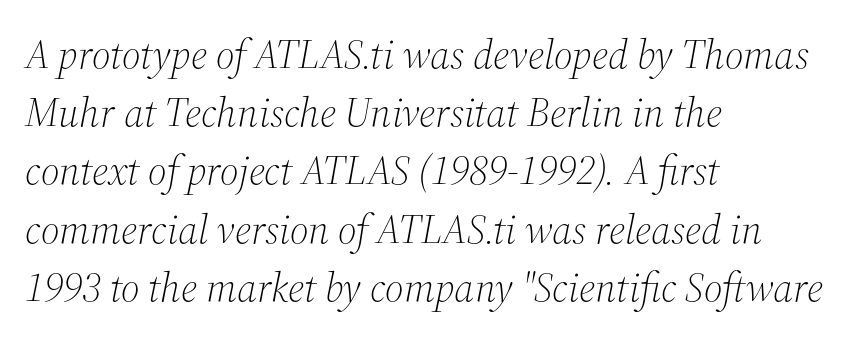
Q: Is the text bold? A: No.
Q: Is the text italic (slanted)? A: Yes, it leans right by about 12 degrees.
Q: Is the typeface a serif or a sans-serif typeface? A: Serif.
Q: Is the text underlined? A: No.
Q: How is the paragraph aligned? A: Left-aligned.
Q: Is the spacing between letters normal or unusually wide? A: Normal.
Q: Is the spacing between lines tight, normal or loose? A: Normal.
Q: Width (condensed, normal, or wide)? A: Normal.
Q: Stroke contrast? A: Medium.
Q: x-height? A: Medium.
Q: Monospaced? A: No.
